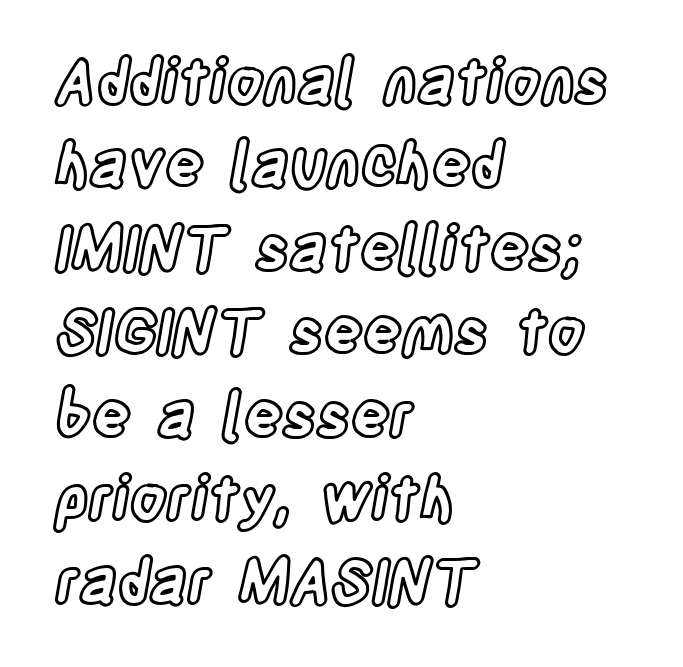
Underline: absent. The rendering anchors every line to the left-hand side. This sample uses plain, unmodified letter spacing.
